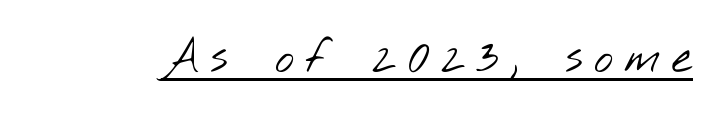
The image shows 46 px light, wide sans-serif type; set unusually wide letter spacing (+0.24 em), underlined; low stroke contrast and a small x-height.
